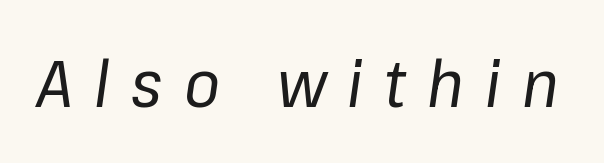
The strokes are not fattened; the text isn't bold. The passage shown is not underscored anywhere. The tracking jumps out immediately: characters are airy and widely separated. The rendering uses natural spacing where letterforms have individual widths. The rendering applies a slant to the glyphs.
